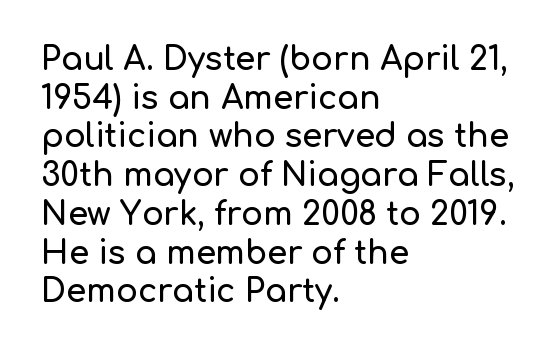
{"serif": "no", "italic": "no", "width": "normal", "stroke_contrast": "low", "x_height": "medium", "monospaced": "no", "underline": "no", "align": "left", "line_spacing_ratio": 1.21, "letter_spacing": "normal", "letter_spacing_em": 0.0, "glyph_px": 32}
